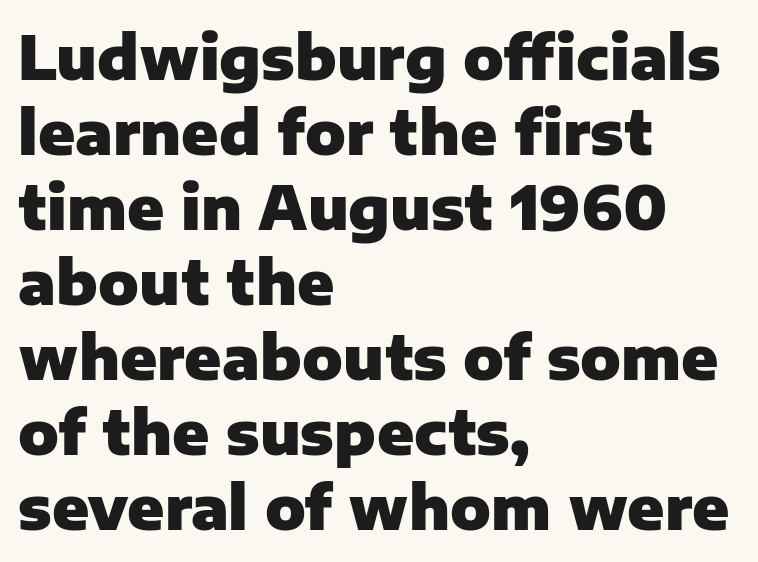
The image shows 60 px heavy sans-serif type, upright; set left-aligned, normal line spacing (1.25x), normal letter spacing, not underlined; low stroke contrast and a medium x-height.
